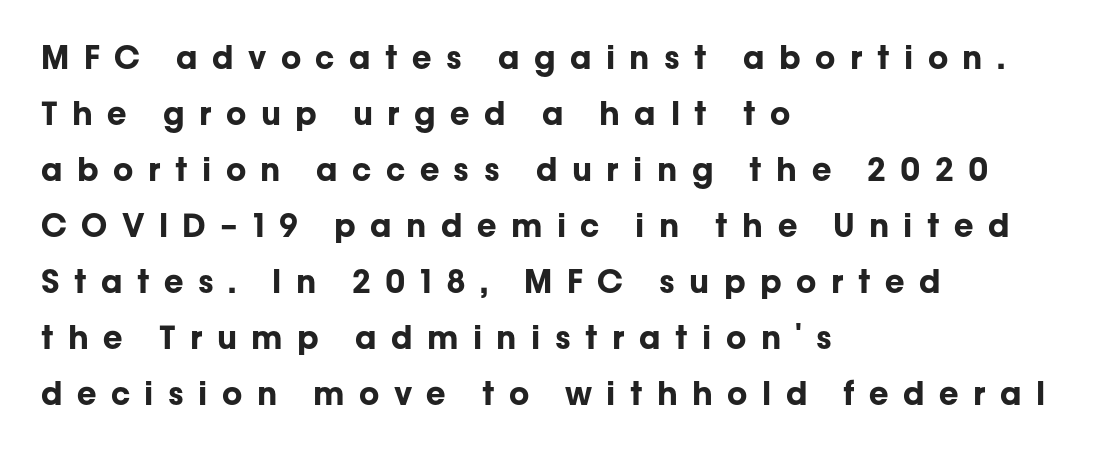
The image shows 32 px bold sans-serif type, upright; set left-aligned, line spacing 1.75x, unusually wide letter spacing (+0.45 em), not underlined; low stroke contrast and a medium x-height.
